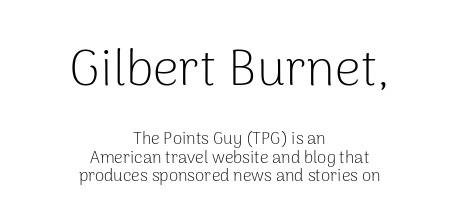
Q: Is the text bold? A: No.
Q: Is the text italic (slanted)? A: No, it is upright.
Q: Is the typeface a serif or a sans-serif typeface? A: Sans-serif.
Q: Is the text underlined? A: No.
Q: How is the paragraph aligned? A: Centered.
Q: Is the spacing between letters normal or unusually wide? A: Normal.
Q: Is the spacing between lines tight, normal or loose? A: Tight.
Q: Which block of text is set in a larger size, the first (top) or the second (bottom)? A: The first (top) one.
Q: Width (condensed, normal, or wide)? A: Normal.
Q: Stroke contrast? A: Low.
Q: x-height? A: Medium.
Q: Monospaced? A: No.
